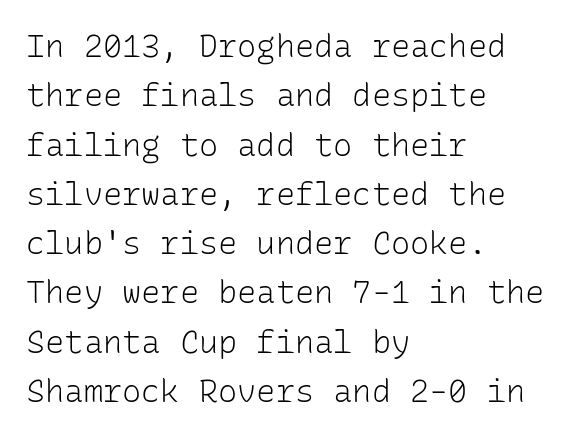
{"serif": "no", "italic": "no", "bold": "no", "weight": "light", "width": "normal", "stroke_contrast": "low", "x_height": "medium", "monospaced": "yes", "underline": "no", "align": "left", "line_spacing": "normal", "line_spacing_ratio": 1.54, "letter_spacing": "normal", "letter_spacing_em": 0.0, "glyph_px": 32}
